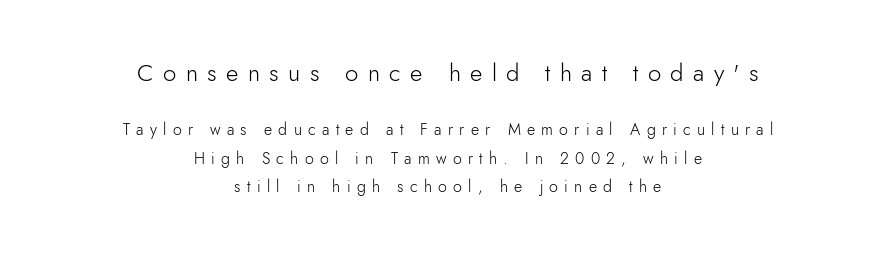
Q: Is the text bold? A: No.
Q: Is the text italic (slanted)? A: No, it is upright.
Q: Is the text underlined? A: No.
Q: How is the paragraph aligned? A: Centered.
Q: Is the spacing between letters normal or unusually wide? A: Unusually wide.
Q: Which block of text is set in a larger size, the first (top) or the second (bottom)? A: The first (top) one.
